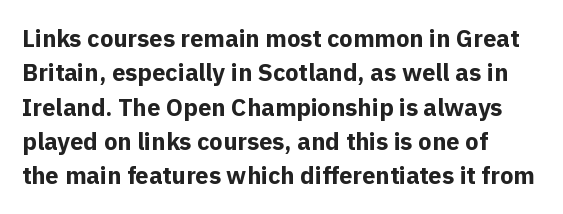
The image shows 24 px bold type, upright; set left-aligned, normal line spacing (1.43x), normal letter spacing, not underlined.
